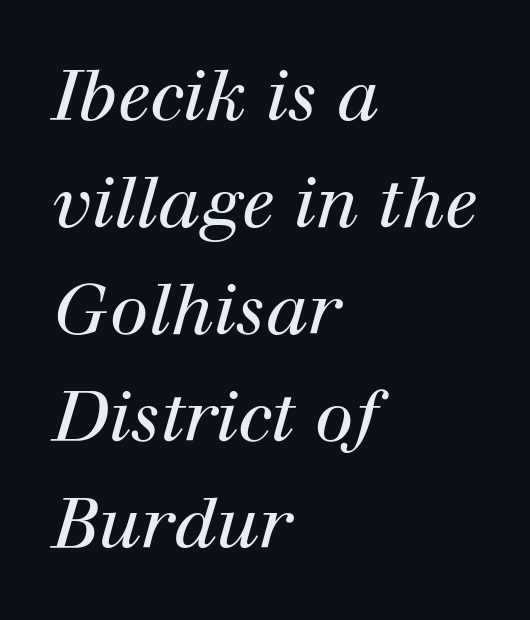
The image shows 70 px regular-weight serif type, italic (leaning right); set left-aligned, normal line spacing (1.53x), normal letter spacing, not underlined; high stroke contrast and a medium x-height.
